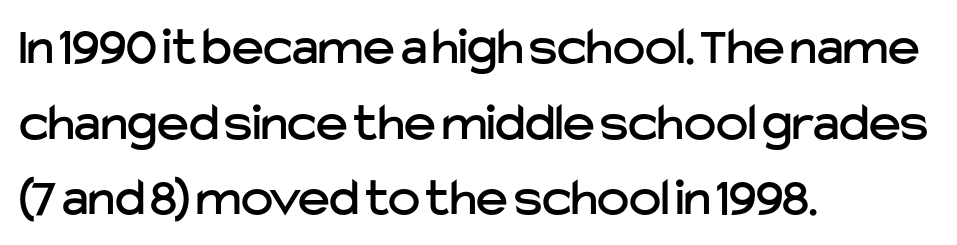
A classic flush-left, rag-right setting is used for this passage. The rendering uses natural spacing where letterforms have individual widths. Each word holds together tightly as a unit, with standard inter-letter gaps. Upright lettering throughout. Descenders are the only things crossing below the line. Baseline-to-baseline distance is the conventional proportion of letter height.
